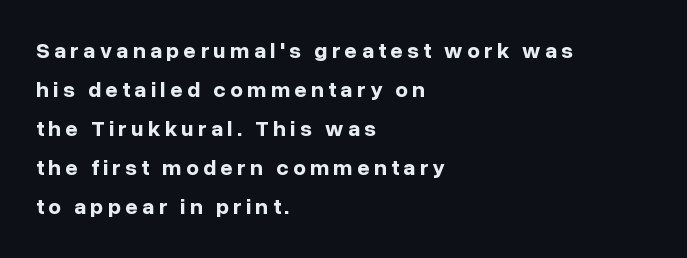
Q: Is the text bold? A: Yes.
Q: Is the text italic (slanted)? A: No, it is upright.
Q: Is the text underlined? A: No.
Q: How is the paragraph aligned? A: Left-aligned.
Q: Is the spacing between letters normal or unusually wide? A: Unusually wide.
